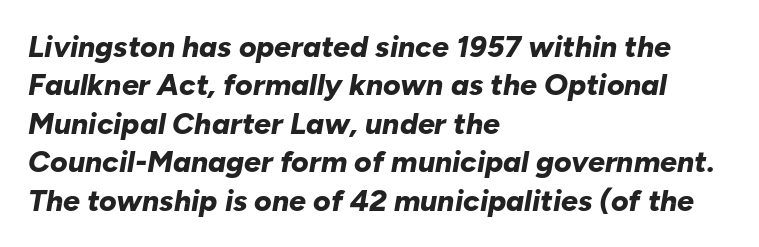
The image shows 30 px bold type, italic (leaning right); set left-aligned, normal line spacing (1.28x), normal letter spacing, not underlined; low stroke contrast and a medium x-height.
